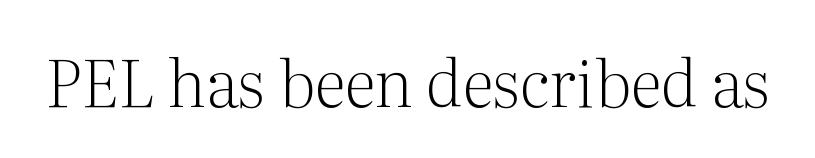
Q: Is the text bold? A: No.
Q: Is the text italic (slanted)? A: No, it is upright.
Q: Is the typeface a serif or a sans-serif typeface? A: Serif.
Q: Is the text underlined? A: No.
Q: Is the spacing between letters normal or unusually wide? A: Normal.
Q: Width (condensed, normal, or wide)? A: Normal.
Q: Stroke contrast? A: Medium.
Q: x-height? A: Medium.
Q: Monospaced? A: No.
